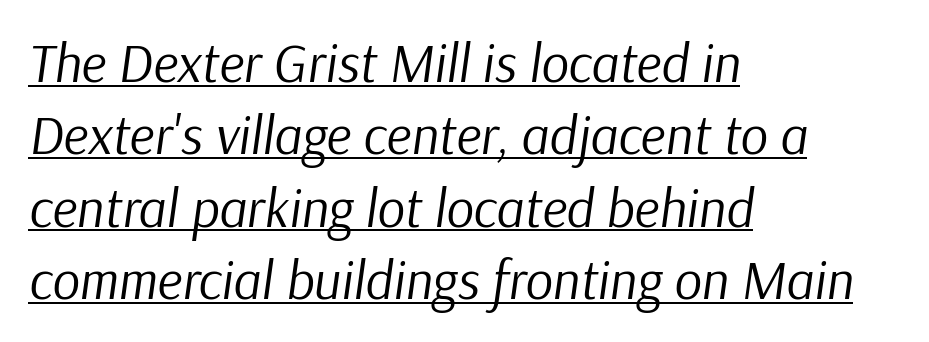
The image shows 54 px regular-weight type, italic (leaning right); set left-aligned, normal line spacing (1.34x), normal letter spacing, underlined; low stroke contrast and a medium x-height.
